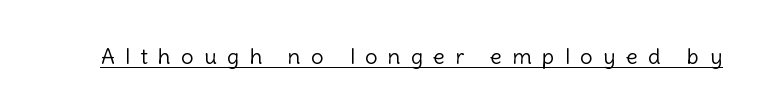
The image shows 22 px text type, upright; set unusually wide letter spacing (+0.47 em), underlined.
